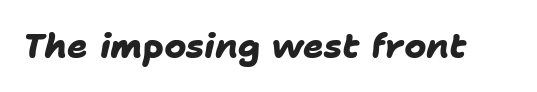
Q: Is the text bold? A: Yes.
Q: Is the typeface a serif or a sans-serif typeface? A: Sans-serif.
Q: Is the text underlined? A: No.
Q: Is the spacing between letters normal or unusually wide? A: Normal.
Q: Width (condensed, normal, or wide)? A: Normal.
Q: Stroke contrast? A: Low.
Q: x-height? A: Medium.
Q: Monospaced? A: No.
